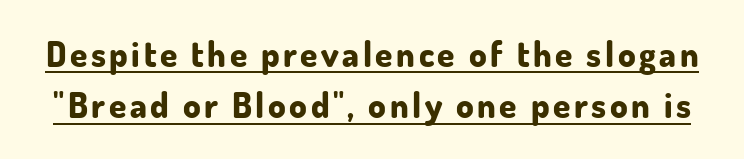
A typesetter would call this leading conventional body-copy spacing. Compared with undecorated copy, this sample adds a rule below the words. Bold? Absolutely — the strokes are thick and heavy. You could not count columns in this text — the font is proportionally spaced.
